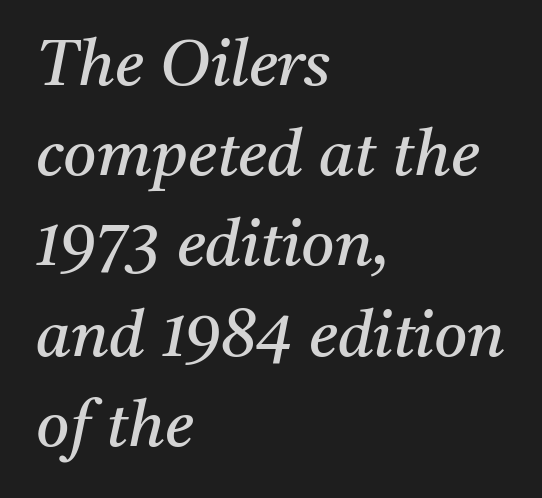
Q: Is the text bold? A: No.
Q: Is the text italic (slanted)? A: Yes, it leans right by about 11 degrees.
Q: Is the typeface a serif or a sans-serif typeface? A: Serif.
Q: Is the text underlined? A: No.
Q: How is the paragraph aligned? A: Left-aligned.
Q: Is the spacing between letters normal or unusually wide? A: Normal.
Q: Is the spacing between lines tight, normal or loose? A: Normal.
Q: Width (condensed, normal, or wide)? A: Normal.
Q: Stroke contrast? A: Medium.
Q: x-height? A: Medium.
Q: Monospaced? A: No.
